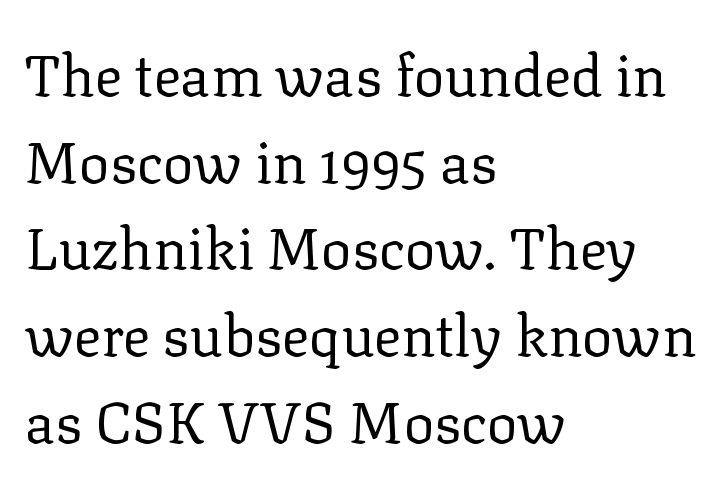
The block of text has a typical density, with ordinary space between rows. The rendering keeps characters at their native spacing. No extra ink here — the face is not bold. The face used here is proportionally spaced, like ordinary book or web type.
